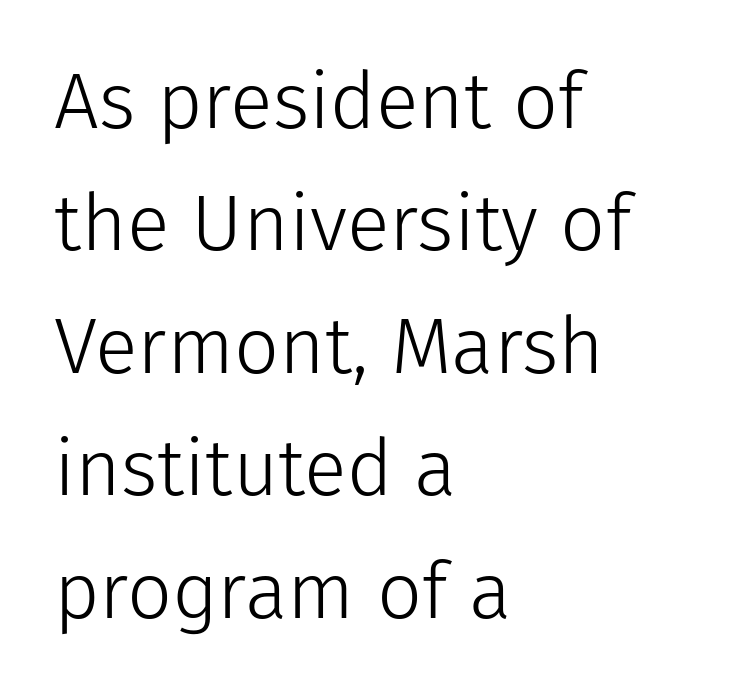
The image shows 79 px light sans-serif type, upright; set left-aligned, normal line spacing (1.55x), normal letter spacing, not underlined; low stroke contrast and a medium x-height.
